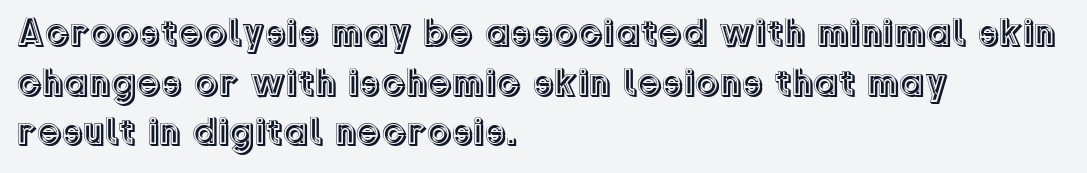
The image shows 39 px text type, upright; set left-aligned, normal line spacing (1.27x), normal letter spacing, not underlined; a medium x-height.
